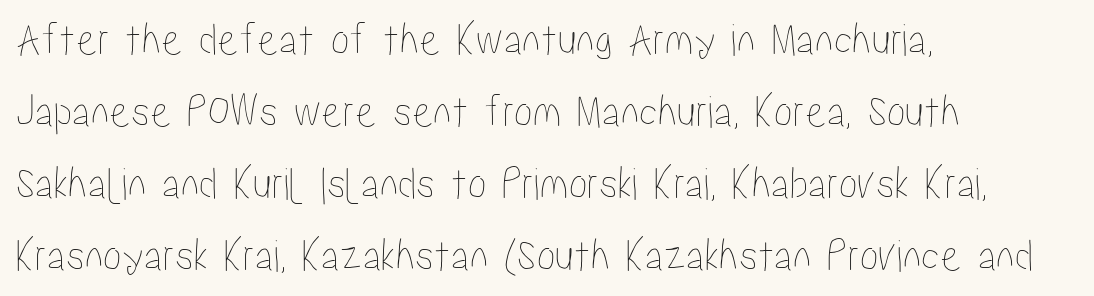
The strip under each line holds only bare page. Note the varied advance widths — an 'i' is clearly narrower than an 'm'. Does the copy run flush right? No — it runs flush left. How would I describe the line gaps? Plain and ordinary. Do the letters lean? They stand straight. The type is set solid horizontally, with unmodified tracking.
